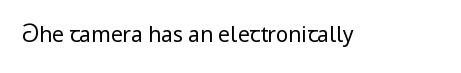
The image shows 21 px text type, upright; set normal letter spacing, not underlined.
